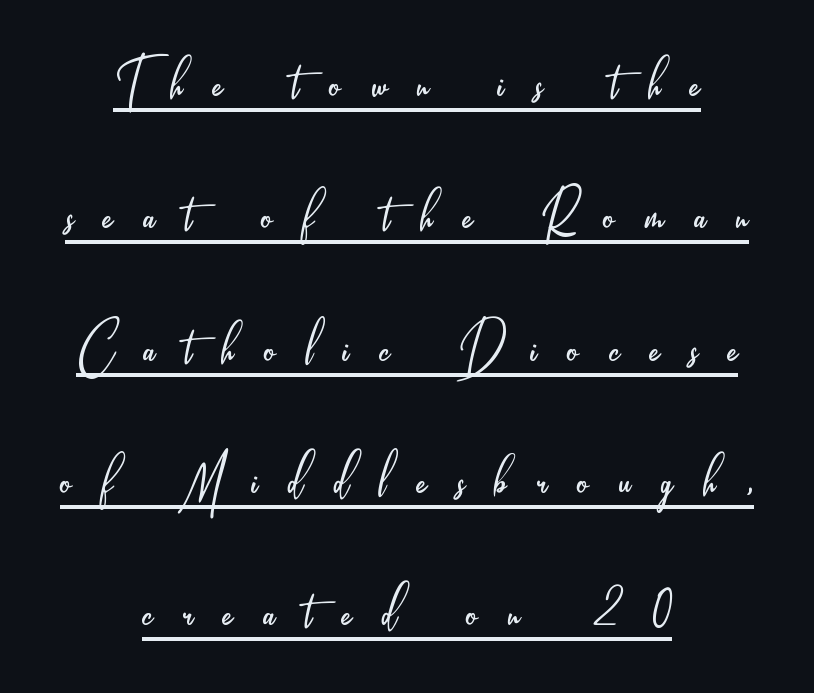
{"serif": "no", "bold": "no", "weight": "light", "width": "condensed", "stroke_contrast": "low", "x_height": "small", "monospaced": "no", "underline": "yes", "align": "center", "line_spacing_ratio": 1.89, "letter_spacing": "wide", "letter_spacing_em": 0.43, "glyph_px": 70}
